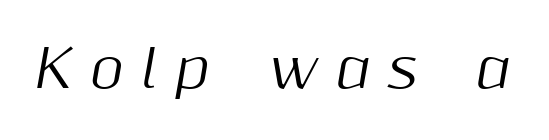
{"italic": "yes", "lean": "right", "slant_degrees": 10, "width": "normal", "stroke_contrast": "medium", "x_height": "medium", "monospaced": "no", "underline": "no", "letter_spacing": "wide", "letter_spacing_em": 0.33, "glyph_px": 52}
